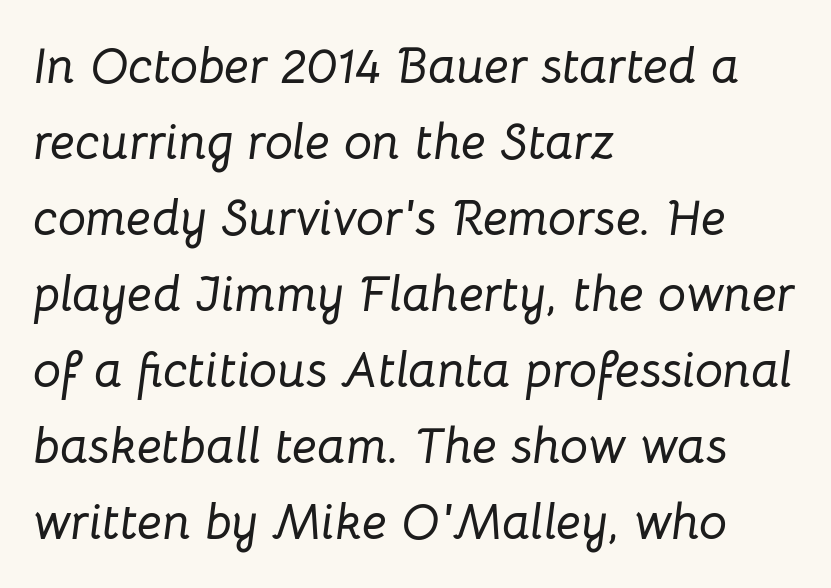
Q: Is the text italic (slanted)? A: Yes, it leans right by about 8 degrees.
Q: Is the text underlined? A: No.
Q: How is the paragraph aligned? A: Left-aligned.
Q: Is the spacing between letters normal or unusually wide? A: Normal.
Q: Is the spacing between lines tight, normal or loose? A: Normal.
Q: Width (condensed, normal, or wide)? A: Normal.
Q: Stroke contrast? A: Low.
Q: x-height? A: Medium.
Q: Monospaced? A: No.
